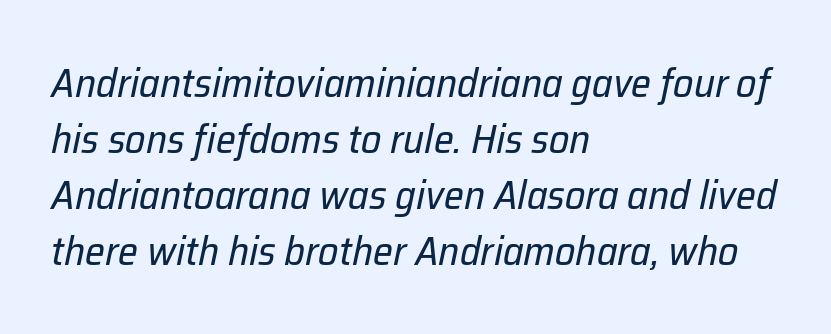
Normally led — the rows are evenly, conventionally spaced. Does the lettering tilt? It does — this is italic. Alignment: flush left. A light-to-regular cut is what we see here. Standard letterfit; no display-style spreading of the glyphs. Varying glyph widths throughout — classic text-font behaviour.
